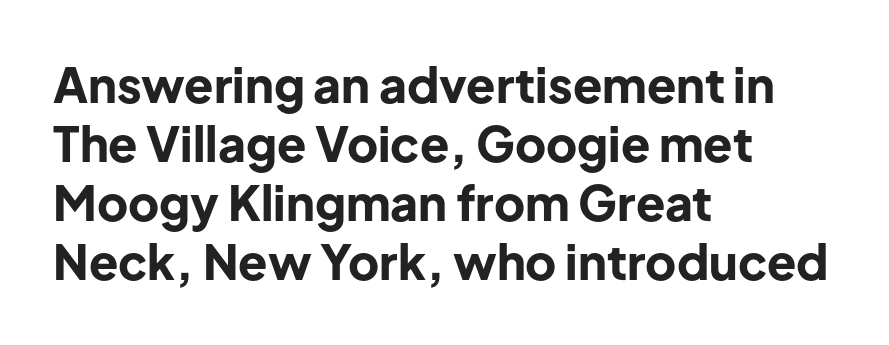
Q: Is the text bold? A: Yes.
Q: Is the text italic (slanted)? A: No, it is upright.
Q: Is the typeface a serif or a sans-serif typeface? A: Sans-serif.
Q: Is the text underlined? A: No.
Q: How is the paragraph aligned? A: Left-aligned.
Q: Is the spacing between letters normal or unusually wide? A: Normal.
Q: Width (condensed, normal, or wide)? A: Normal.
Q: Stroke contrast? A: Low.
Q: x-height? A: Medium.
Q: Monospaced? A: No.
